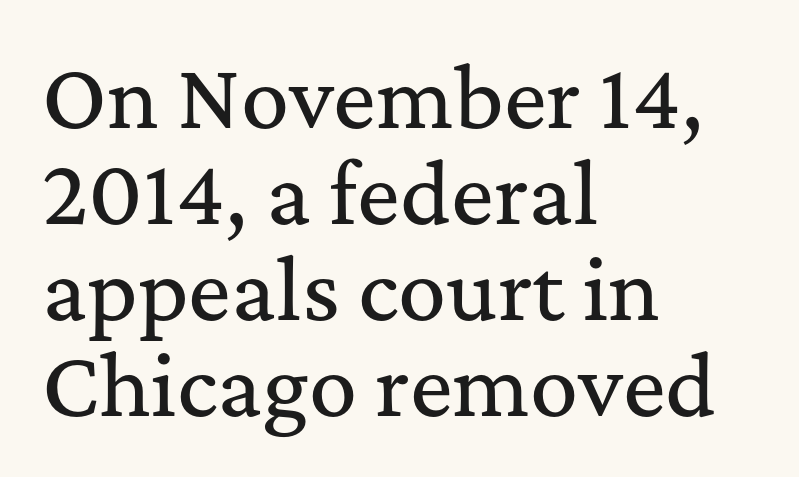
The image shows 80 px serif type, upright; set left-aligned, line spacing 1.2x, normal letter spacing, not underlined; medium stroke contrast and a medium x-height.
